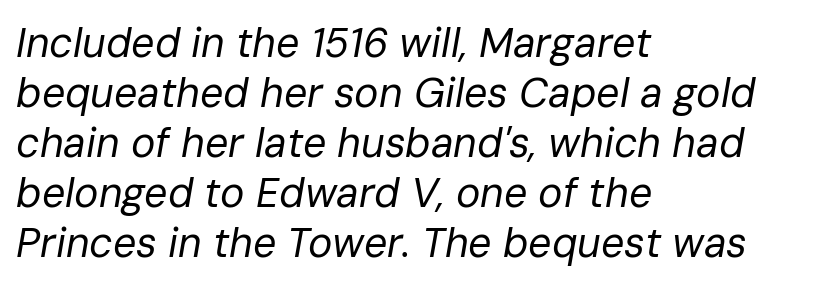
{"italic": "yes", "lean": "right", "slant_degrees": 10, "bold": "no", "weight": "regular", "width": "normal", "stroke_contrast": "low", "x_height": "medium", "monospaced": "no", "underline": "no", "align": "left", "line_spacing_ratio": 1.22, "letter_spacing": "normal", "letter_spacing_em": 0.0, "glyph_px": 41}
